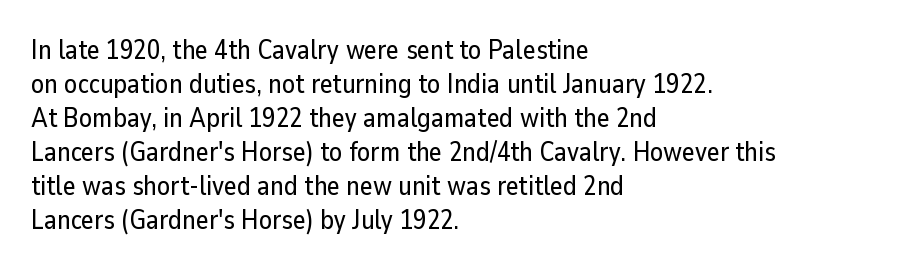
Q: Is the text italic (slanted)? A: No, it is upright.
Q: Is the text underlined? A: No.
Q: How is the paragraph aligned? A: Left-aligned.
Q: Is the spacing between letters normal or unusually wide? A: Normal.
Q: Is the spacing between lines tight, normal or loose? A: Normal.
